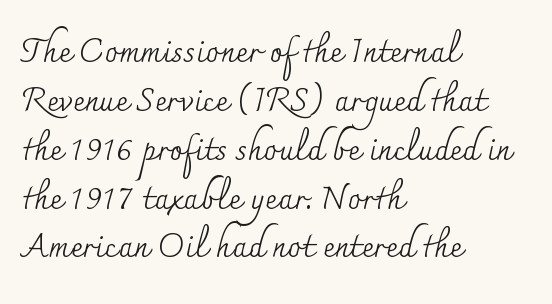
The line-height multiplier appears to be the usual default. Looks like regular typesetting: each glyph gets only the width it needs. No chunkiness to these letters — they're not bold. The text was rendered using a seriffed face with decorative stroke endings. The words here are not underlined.
